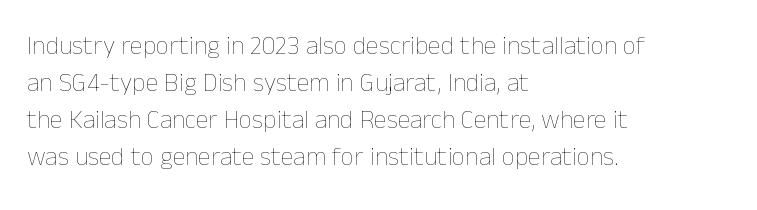
Rule under the text: the space is simply empty. The tracking reads as untouched default to a designer's eye. Compared with a typical body face, this is equally light or lighter still. A student would call this left alignment; a typographer would say flush left, rag right. The rows are spaced the way most documents space them.
